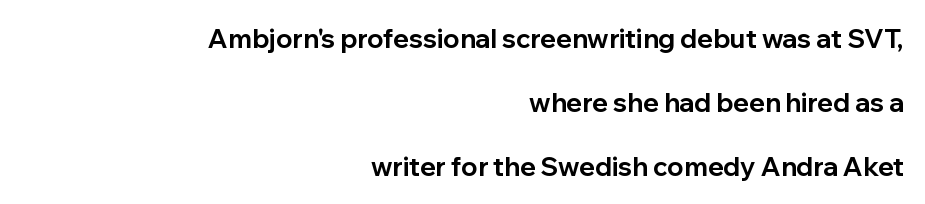
{"italic": "no", "bold": "yes", "underline": "no", "align": "right", "line_spacing": "loose", "line_spacing_ratio": 2.46, "letter_spacing": "normal", "letter_spacing_em": 0.0, "glyph_px": 26}
